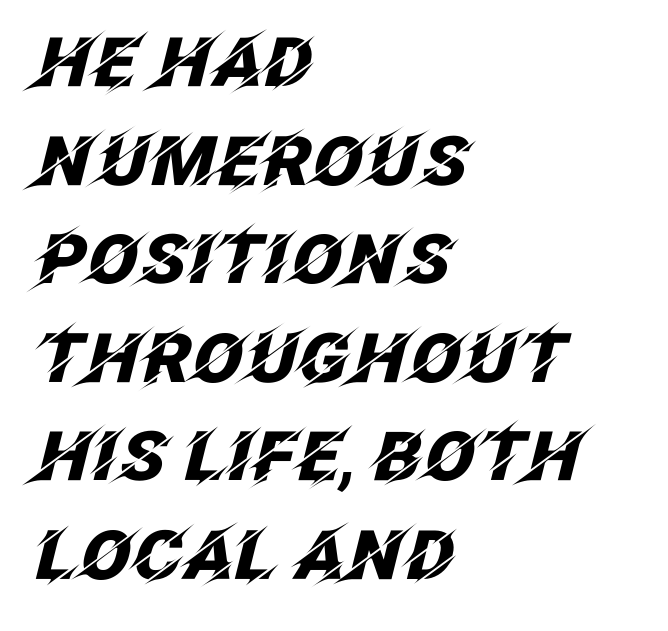
What stands out about the letter spacing? Nothing — it is the standard amount. Which margin do the lines hug? The left one — the right edge is uneven. The font is running at its bold setting. Here the designer chose a conventional face with non-uniform glyph widths. The words here are not underlined. Whoever set this chose a conventional vertical rhythm.
